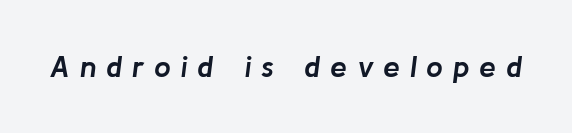
Q: Is the text bold? A: Yes.
Q: Is the text italic (slanted)? A: Yes, it leans right by about 8 degrees.
Q: Is the text underlined? A: No.
Q: Is the spacing between letters normal or unusually wide? A: Unusually wide.
Q: Width (condensed, normal, or wide)? A: Normal.
Q: Stroke contrast? A: Low.
Q: x-height? A: Medium.
Q: Monospaced? A: No.
